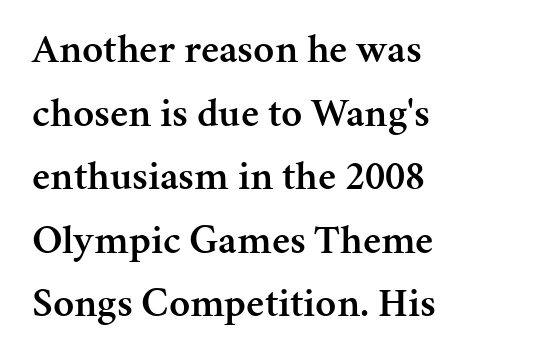
The image shows 41 px semibold serif type, upright; set left-aligned, normal line spacing (1.55x), normal letter spacing, not underlined; medium stroke contrast and a medium x-height.
